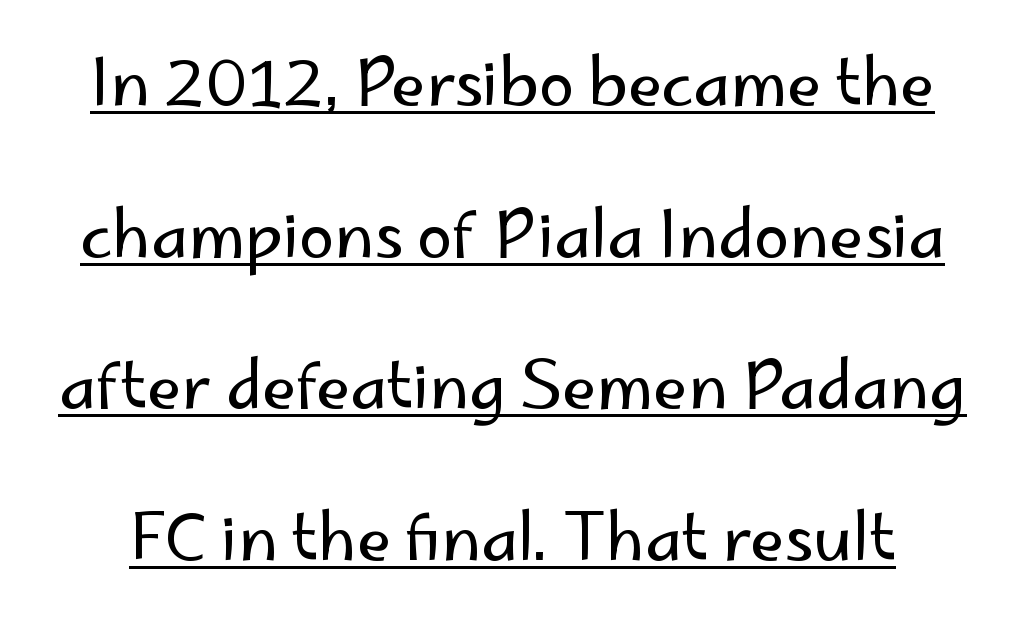
The image shows 64 px regular-weight sans-serif type, upright; set loose line spacing (2.37x), normal letter spacing, underlined; low stroke contrast and a small x-height.
